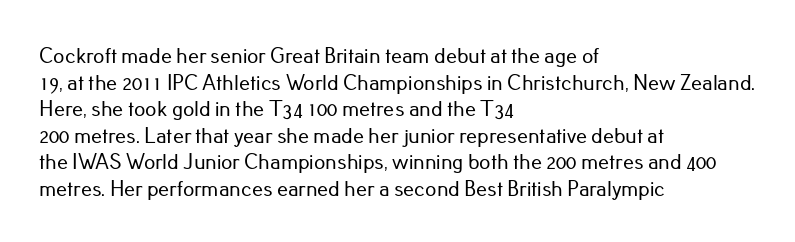
{"italic": "no", "underline": "no", "align": "left", "line_spacing_ratio": 1.21, "letter_spacing": "normal", "letter_spacing_em": 0.0, "glyph_px": 22}
